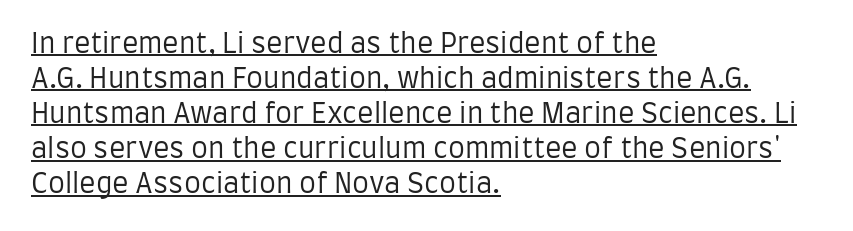
The image shows 27 px text type, upright; set left-aligned, normal line spacing (1.3x), normal letter spacing, underlined.
